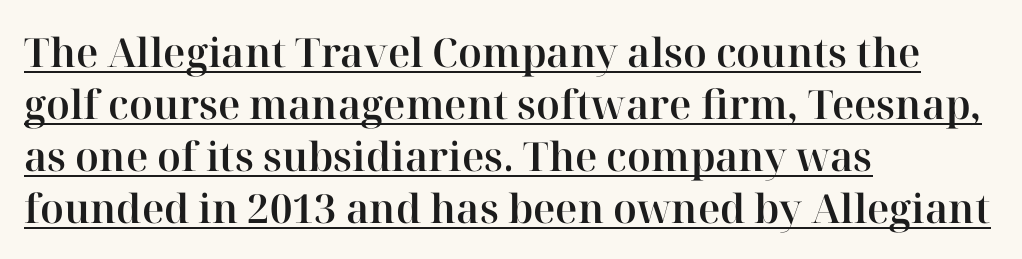
{"serif": "yes", "italic": "no", "width": "normal", "stroke_contrast": "high", "x_height": "medium", "monospaced": "no", "underline": "yes", "align": "left", "line_spacing": "normal", "line_spacing_ratio": 1.3, "letter_spacing": "normal", "letter_spacing_em": 0.0, "glyph_px": 40}
